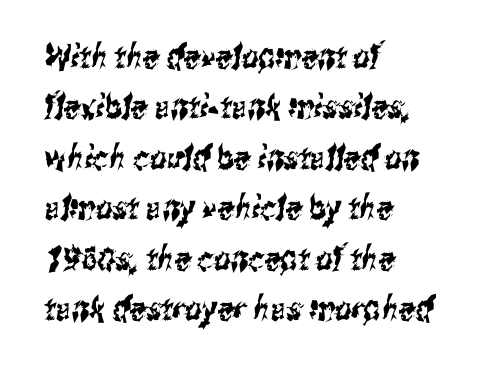
Q: Is the typeface a serif or a sans-serif typeface? A: Sans-serif.
Q: Is the text underlined? A: No.
Q: How is the paragraph aligned? A: Left-aligned.
Q: Is the spacing between letters normal or unusually wide? A: Normal.
Q: Is the spacing between lines tight, normal or loose? A: Normal.
Q: Width (condensed, normal, or wide)? A: Condensed.
Q: Stroke contrast? A: Medium.
Q: x-height? A: Medium.
Q: Monospaced? A: No.
